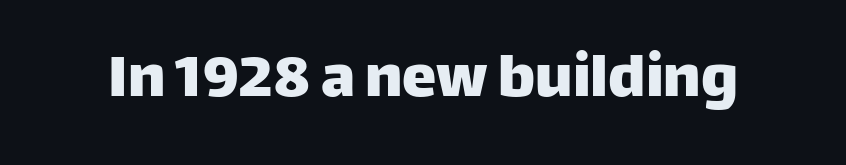
{"serif": "no", "italic": "no", "width": "normal", "stroke_contrast": "low", "x_height": "large", "monospaced": "no", "underline": "no", "letter_spacing": "normal", "letter_spacing_em": 0.0, "glyph_px": 69}
